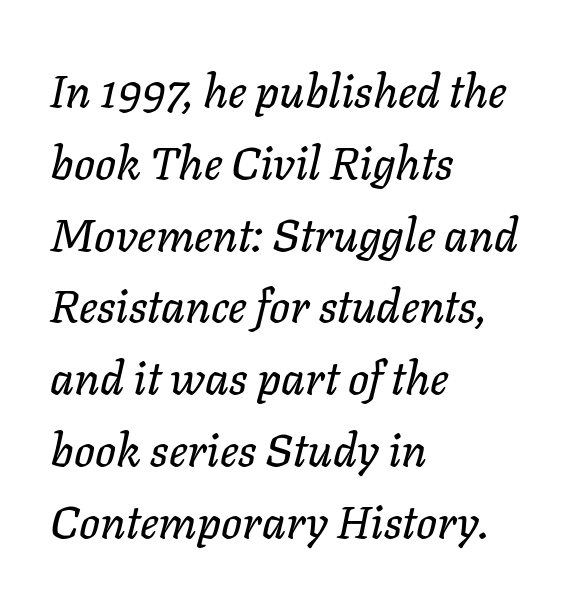
{"italic": "yes", "lean": "right", "slant_degrees": 11, "width": "normal", "stroke_contrast": "low", "x_height": "medium", "monospaced": "no", "underline": "no", "align": "left", "line_spacing": "normal", "line_spacing_ratio": 1.56, "letter_spacing": "normal", "letter_spacing_em": 0.0, "glyph_px": 46}
